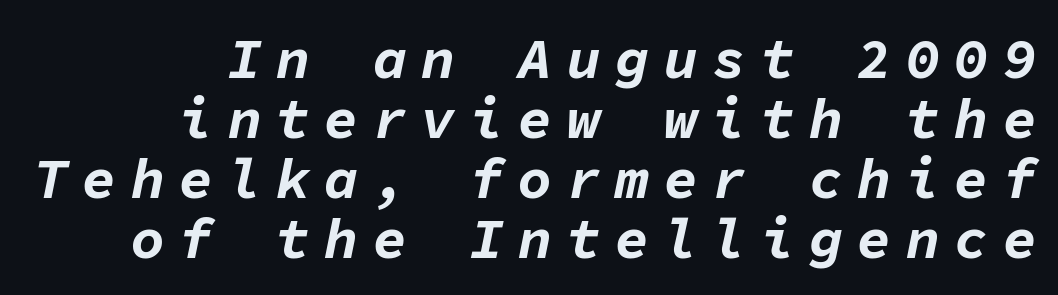
{"italic": "yes", "lean": "right", "slant_degrees": 11, "bold": "yes", "weight": "bold", "width": "normal", "stroke_contrast": "low", "x_height": "medium", "monospaced": "yes", "underline": "no", "align": "right", "line_spacing": "tight", "line_spacing_ratio": 1.05, "letter_spacing": "wide", "letter_spacing_em": 0.25, "glyph_px": 57}
